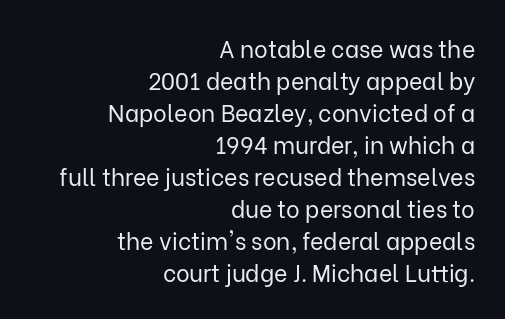
The gaps between neighbouring characters are ordinary and unremarkable. These lines were composed using upright roman letters. This rendering uses right alignment, leaving the left contour irregular. Horizontal bands of white between lines are of average thickness.
